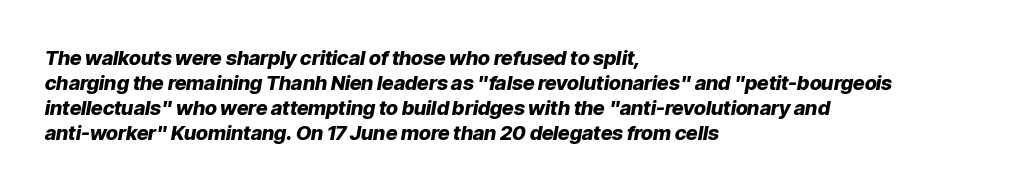
Decoration check: the copy has no underline. Notice how descenders clear the ascenders below comfortably — that's standard leading. Every row of glyphs begins at an identical x-position on the left. If you drew a line through each stem, it would be angled. The tracking reads as untouched default to a designer's eye.
